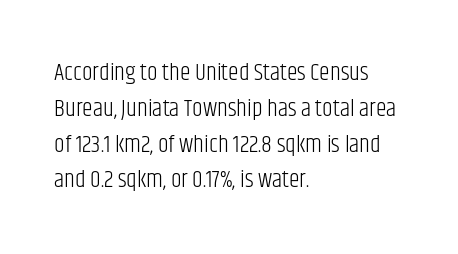
The setting favours the left margin, as ordinary paragraphs usually do. Upright lettering throughout. Letter spacing: default. No chunkiness to these letters — they're not bold.
